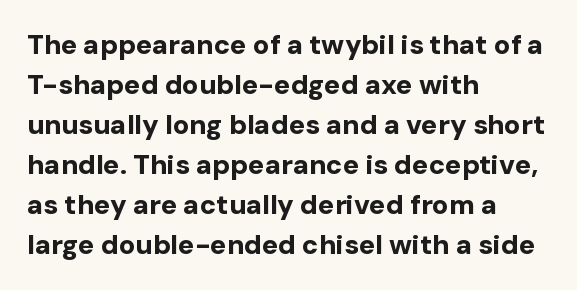
A student would call this left alignment; a typographer would say flush left, rag right. Lines of text with bare space underneath. Does the weight exceed regular? Yes, all the way to bold. Posture: vertical. The rows are spaced the way most documents space them. In terms of letterspacing, this is plain default setting.
